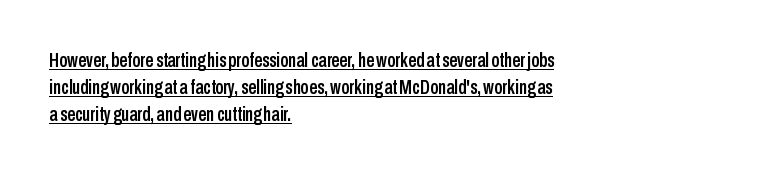
The image shows 20 px text type, upright; set left-aligned, normal line spacing (1.34x), normal letter spacing, underlined.
